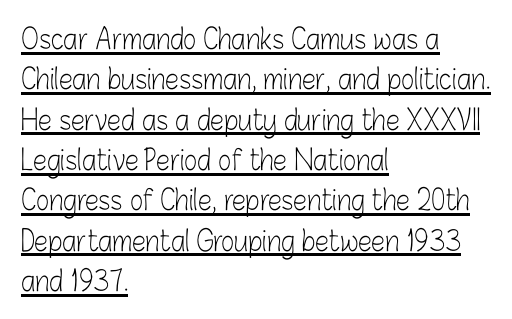
Q: Is the text bold? A: No.
Q: Is the text italic (slanted)? A: No, it is upright.
Q: Is the typeface a serif or a sans-serif typeface? A: Sans-serif.
Q: Is the text underlined? A: Yes.
Q: How is the paragraph aligned? A: Left-aligned.
Q: Is the spacing between letters normal or unusually wide? A: Normal.
Q: Is the spacing between lines tight, normal or loose? A: Normal.
Q: Width (condensed, normal, or wide)? A: Condensed.
Q: Stroke contrast? A: Low.
Q: x-height? A: Medium.
Q: Monospaced? A: No.
